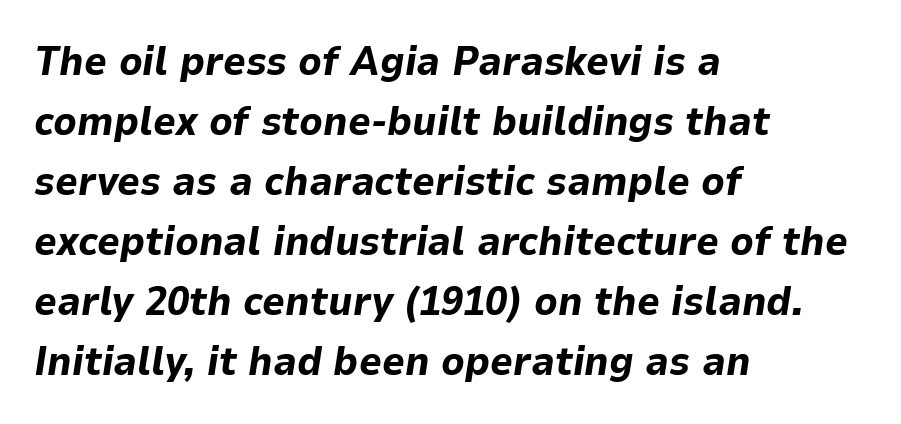
What stands out about the letter spacing? Nothing — it is the standard amount. This sample has the flowing, uneven cadence of proportional lettering. Heft: maximum for text — a bold. The letters are slanted; this is an italic face. Left-aligned paragraph, ragged on the right. The foot of each line stays bare and open.
